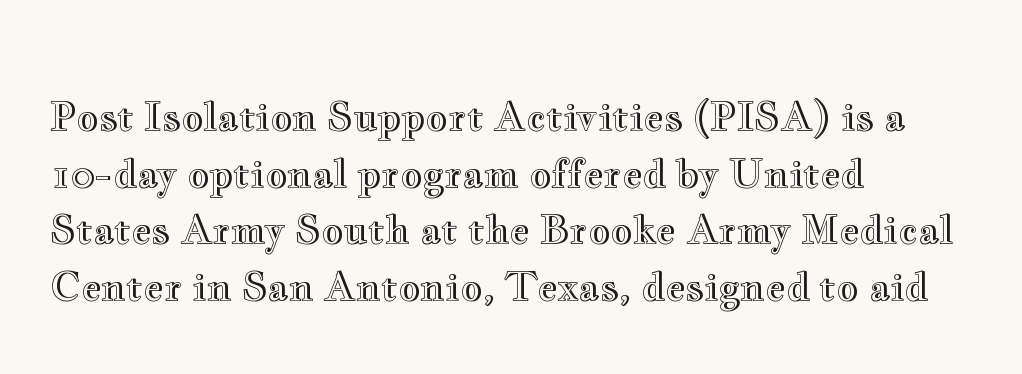
The image shows 38 px wide type, upright; set left-aligned, normal line spacing (1.49x), normal letter spacing, not underlined; a small x-height.
